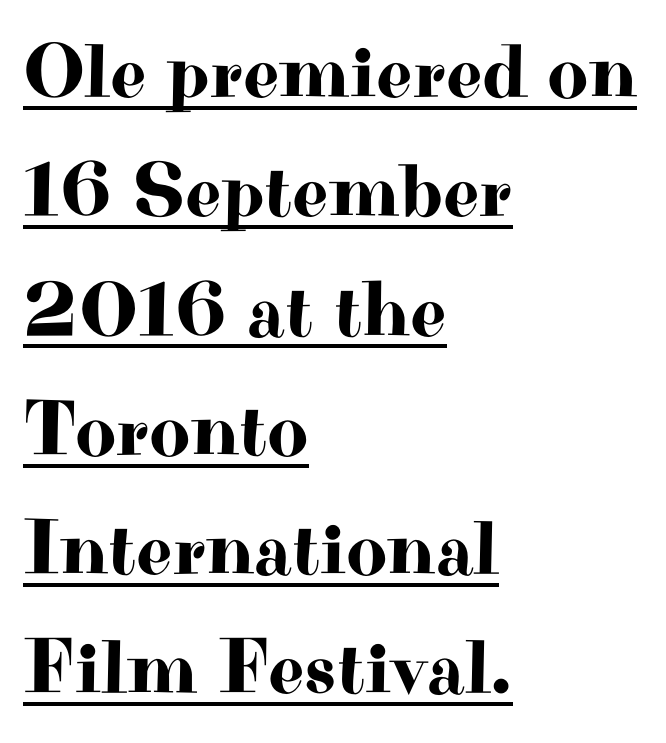
{"serif": "yes", "italic": "no", "width": "wide", "stroke_contrast": "high", "x_height": "small", "monospaced": "no", "underline": "yes", "align": "left", "line_spacing": "normal", "line_spacing_ratio": 1.51, "letter_spacing": "normal", "letter_spacing_em": 0.0, "glyph_px": 79}
